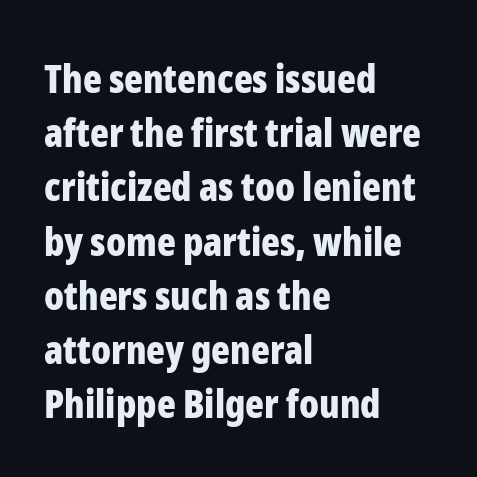
The image shows 39 px bold, condensed sans-serif type, upright; set left-aligned, normal line spacing (1.39x), normal letter spacing, not underlined; low stroke contrast and a medium x-height.
